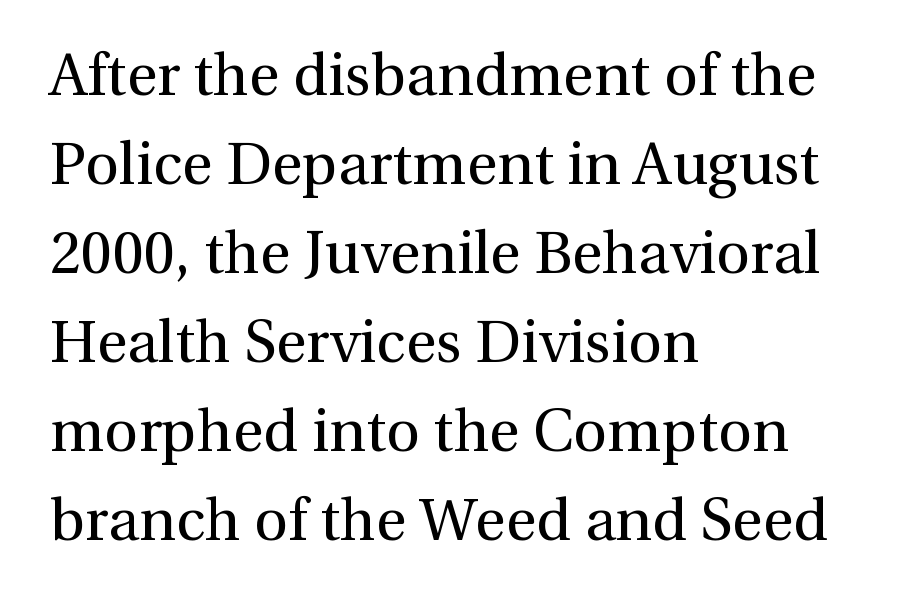
{"serif": "yes", "italic": "no", "bold": "no", "weight": "regular", "width": "normal", "x_height": "medium", "monospaced": "no", "underline": "no", "align": "left", "line_spacing": "normal", "line_spacing_ratio": 1.51, "letter_spacing": "normal", "letter_spacing_em": 0.0, "glyph_px": 59}
